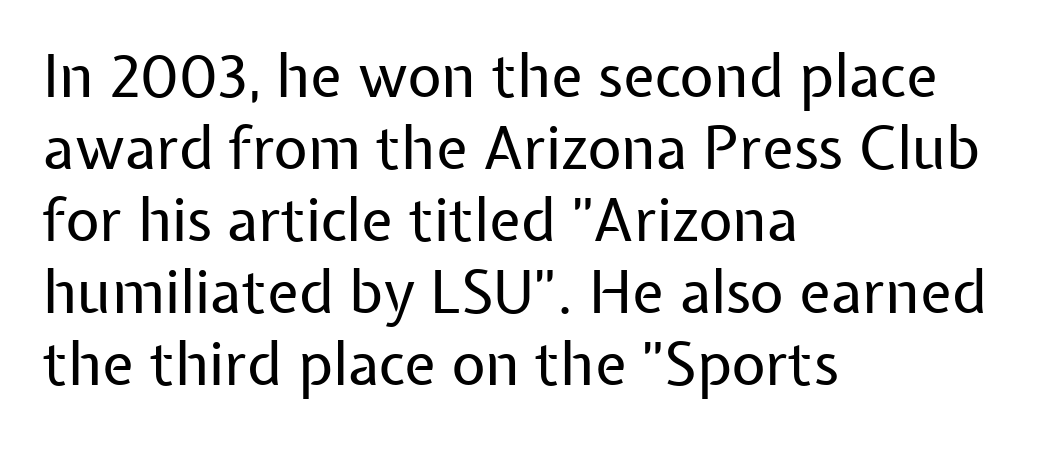
{"serif": "no", "italic": "no", "bold": "no", "weight": "regular", "width": "normal", "stroke_contrast": "low", "x_height": "medium", "monospaced": "no", "underline": "no", "align": "left", "line_spacing_ratio": 1.22, "letter_spacing": "normal", "letter_spacing_em": 0.0, "glyph_px": 59}
